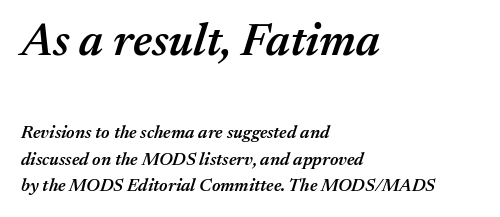
Reading down the block, your eye returns to a fixed left position each line. The letters sit at their default tracking, neither squeezed nor spread. Heft: intermediate — a semibold. Bare-footed words on every line. The axis of the letterforms is tilted away from vertical. This sample keeps an unexceptional amount of space between lines.
